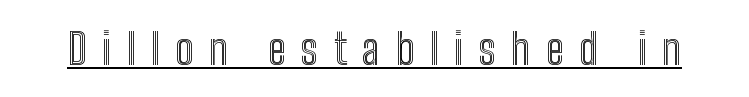
The image shows 43 px condensed type, upright; set unusually wide letter spacing (+0.36 em), underlined; a medium x-height.
